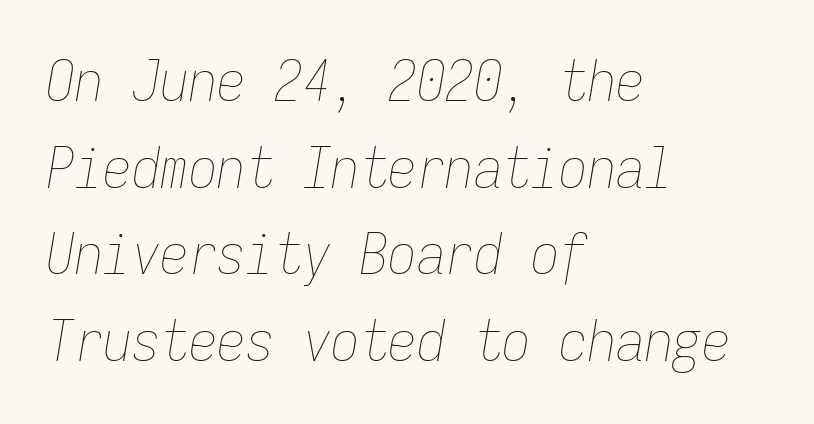
{"italic": "yes", "lean": "right", "slant_degrees": 9, "bold": "no", "weight": "thin", "width": "condensed", "stroke_contrast": "low", "x_height": "medium", "monospaced": "yes", "underline": "no", "align": "left", "line_spacing": "normal", "line_spacing_ratio": 1.52, "letter_spacing": "normal", "letter_spacing_em": 0.0, "glyph_px": 57}
